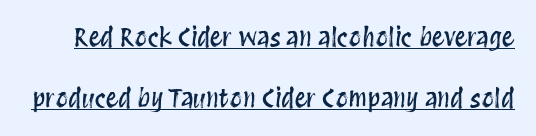
The image shows 25 px text type, upright; set loose line spacing (2.45x), normal letter spacing, underlined.
